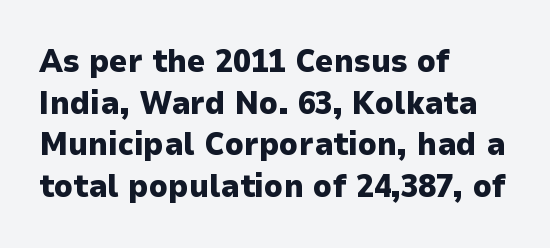
Q: Is the text bold? A: Yes.
Q: Is the text italic (slanted)? A: No, it is upright.
Q: Is the typeface a serif or a sans-serif typeface? A: Sans-serif.
Q: Is the text underlined? A: No.
Q: How is the paragraph aligned? A: Left-aligned.
Q: Is the spacing between letters normal or unusually wide? A: Normal.
Q: Is the spacing between lines tight, normal or loose? A: Normal.
Q: Width (condensed, normal, or wide)? A: Normal.
Q: Stroke contrast? A: Low.
Q: x-height? A: Medium.
Q: Monospaced? A: No.
